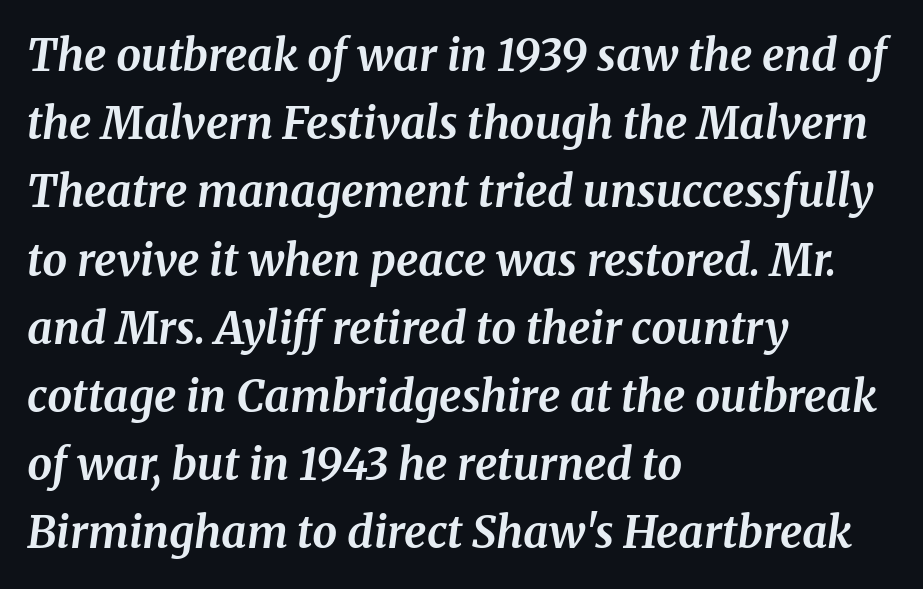
Observe the lean: these are italic letterforms. Font category for this specimen: serif. Only glyphs here, with clear space below each row. Spacing between characters is what you'd get straight out of the box. Students, observe: this is what conventionally led text looks like. The strokes are fattened all the way to bold.
